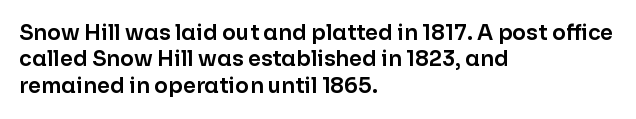
{"italic": "no", "underline": "no", "align": "left", "line_spacing": "normal", "line_spacing_ratio": 1.26, "letter_spacing": "normal", "letter_spacing_em": 0.0, "glyph_px": 21}
